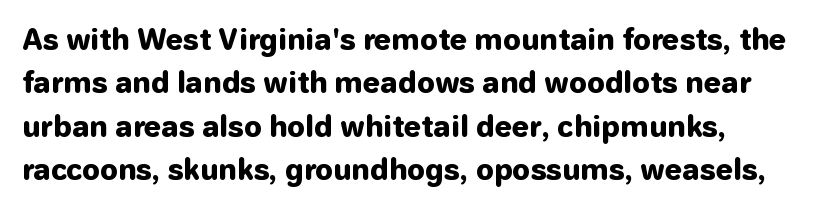
Q: Is the text bold? A: Yes.
Q: Is the text italic (slanted)? A: No, it is upright.
Q: Is the typeface a serif or a sans-serif typeface? A: Sans-serif.
Q: Is the text underlined? A: No.
Q: Is the spacing between letters normal or unusually wide? A: Normal.
Q: Is the spacing between lines tight, normal or loose? A: Normal.
Q: Width (condensed, normal, or wide)? A: Normal.
Q: Stroke contrast? A: Low.
Q: x-height? A: Medium.
Q: Monospaced? A: No.
